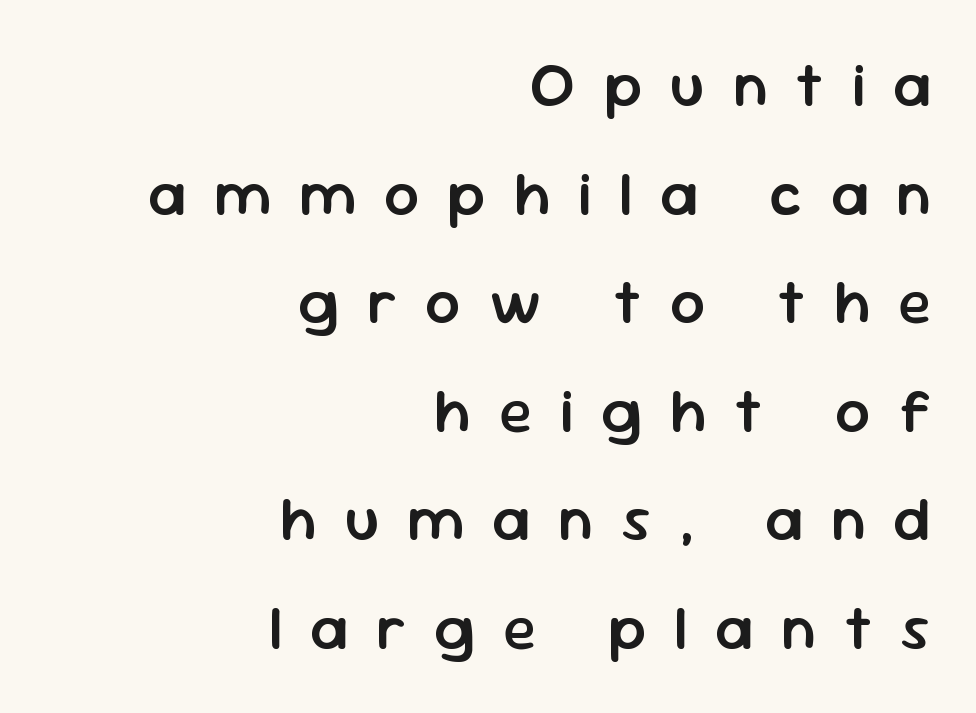
{"serif": "no", "italic": "no", "bold": "semi", "weight": "semibold", "width": "normal", "stroke_contrast": "low", "x_height": "medium", "monospaced": "no", "underline": "no", "align": "right", "line_spacing_ratio": 1.78, "letter_spacing": "wide", "letter_spacing_em": 0.46, "glyph_px": 61}
